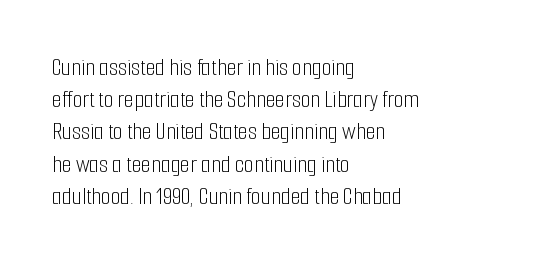
Q: Is the text bold? A: No.
Q: Is the text italic (slanted)? A: No, it is upright.
Q: Is the text underlined? A: No.
Q: How is the paragraph aligned? A: Left-aligned.
Q: Is the spacing between letters normal or unusually wide? A: Normal.
Q: Is the spacing between lines tight, normal or loose? A: Normal.
